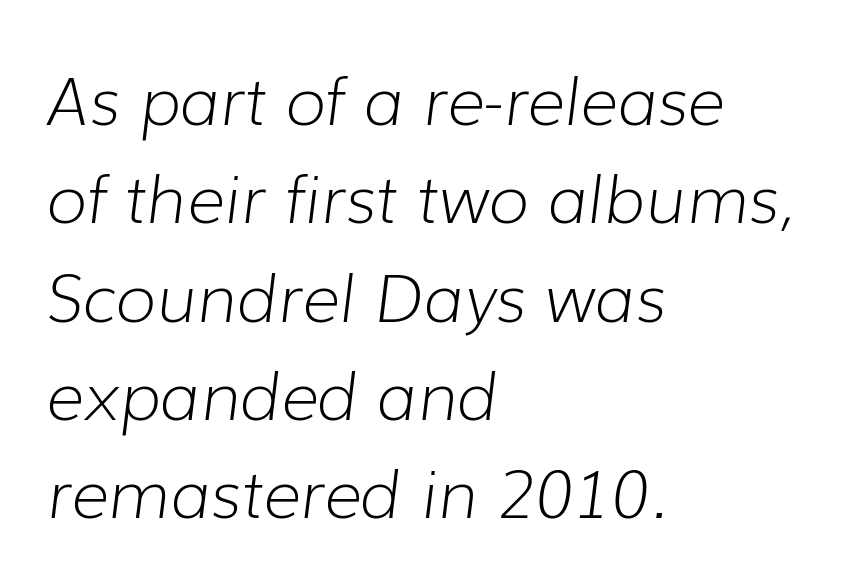
Underlining? Definitely not there. You could not count columns in this text — the font is proportionally spaced. These lines were composed using italics. Horizontal alignment here is leftward, the default for most running prose. A quiet, ordinary-to-light weight characterises the typeface. The gaps between neighbouring characters are ordinary and unremarkable.
